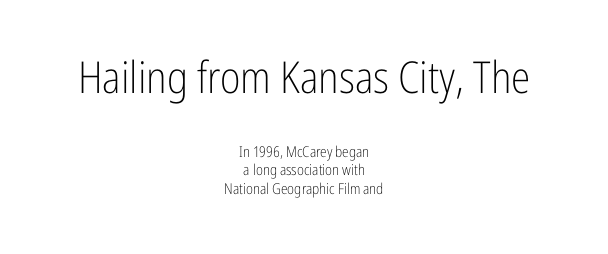
{"serif": "no", "italic": "no", "bold": "no", "weight": "light", "width": "condensed", "stroke_contrast": "low", "x_height": "medium", "monospaced": "no", "underline": "no", "align": "center", "line_spacing_ratio": 1.24, "letter_spacing": "normal", "letter_spacing_em": 0.0, "larger_block": "first", "size_ratio": 2.93, "glyph_px": 44}
